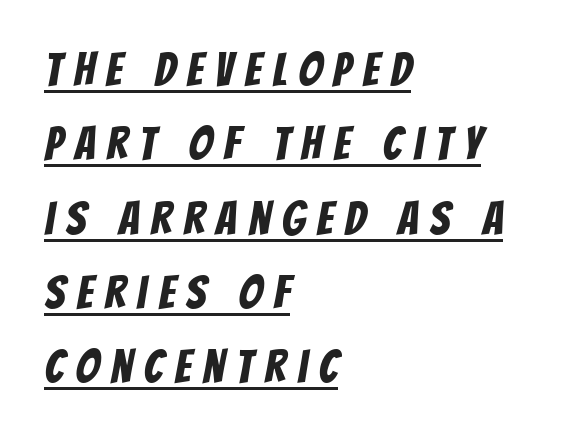
Q: Is the typeface a serif or a sans-serif typeface? A: Sans-serif.
Q: Is the text underlined? A: Yes.
Q: How is the paragraph aligned? A: Left-aligned.
Q: Is the spacing between letters normal or unusually wide? A: Unusually wide.
Q: Is the spacing between lines tight, normal or loose? A: Normal.
Q: Width (condensed, normal, or wide)? A: Condensed.
Q: Stroke contrast? A: Low.
Q: x-height? A: Large.
Q: Monospaced? A: No.
